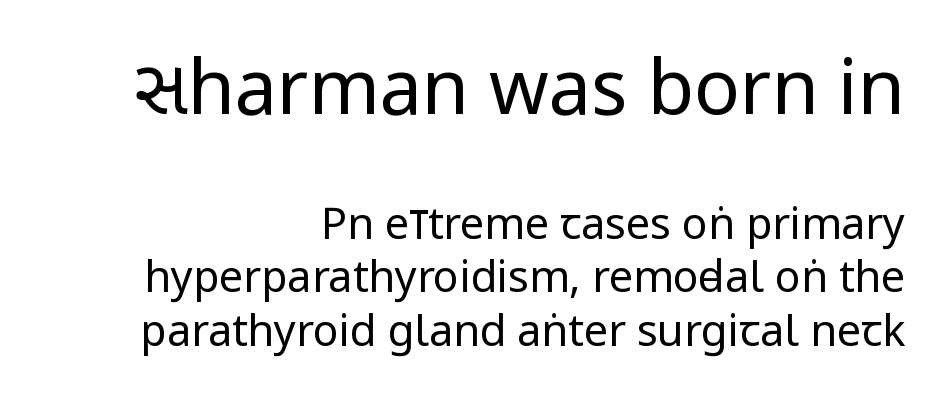
The image shows 76 px regular-weight, condensed sans-serif type, upright; set right-aligned, line spacing 1.24x, normal letter spacing, not underlined; the first (top) block is 1.77x larger; low stroke contrast and a large x-height.
